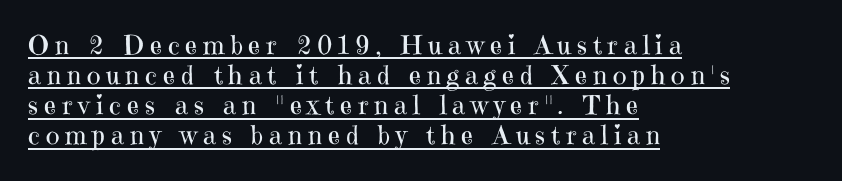
{"italic": "no", "bold": "no", "underline": "yes", "align": "left", "line_spacing_ratio": 1.16, "letter_spacing": "wide", "letter_spacing_em": 0.23, "glyph_px": 26}
